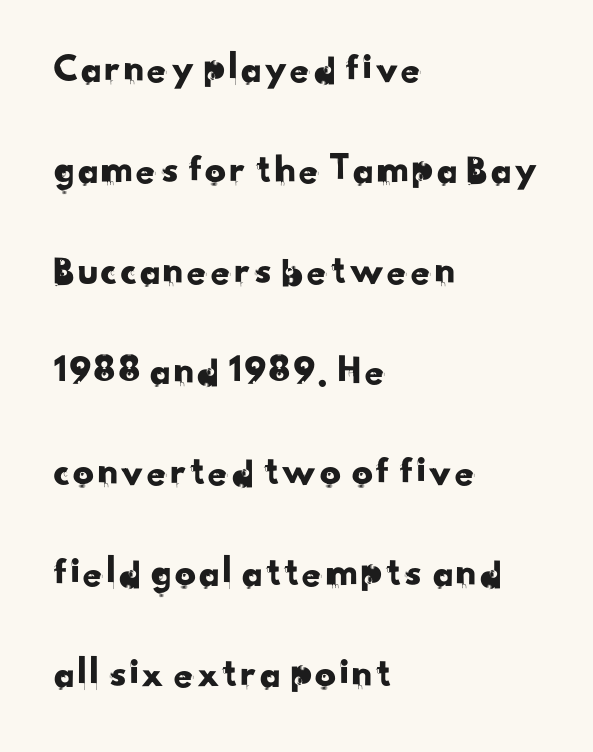
Q: Is the typeface a serif or a sans-serif typeface? A: Sans-serif.
Q: Is the text underlined? A: No.
Q: How is the paragraph aligned? A: Left-aligned.
Q: Is the spacing between letters normal or unusually wide? A: Normal.
Q: Is the spacing between lines tight, normal or loose? A: Loose.
Q: Width (condensed, normal, or wide)? A: Normal.
Q: Stroke contrast? A: Low.
Q: x-height? A: Small.
Q: Monospaced? A: No.
